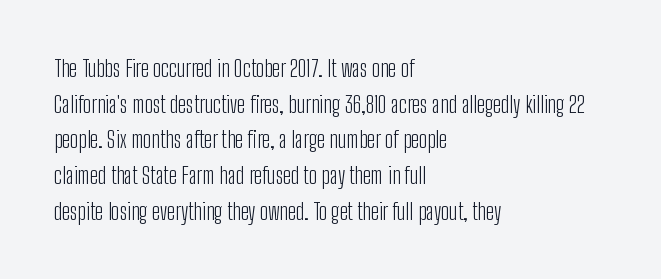
Baseline-to-baseline distance is the conventional proportion of letter height. The passage is arranged the way most books set body copy — flush left. The glyphs are unaccompanied by any horizontal stroke below them. The gaps between neighbouring characters are ordinary and unremarkable.
